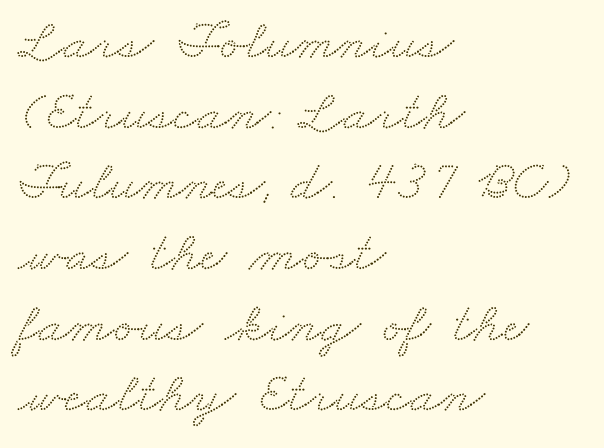
The image shows 57 px wide serif type; set left-aligned, line spacing 1.24x, normal letter spacing, not underlined; medium stroke contrast and a small x-height.
